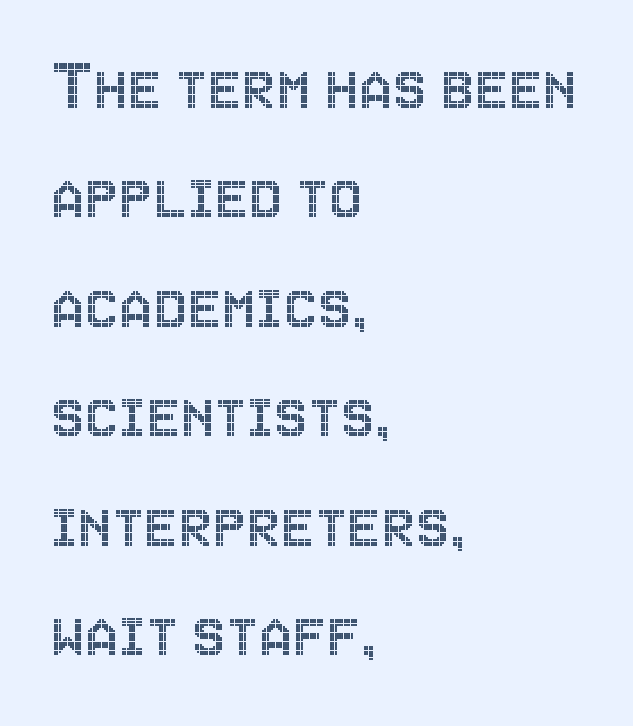
Q: Is the text italic (slanted)? A: No, it is upright.
Q: Is the text underlined? A: No.
Q: How is the paragraph aligned? A: Left-aligned.
Q: Is the spacing between letters normal or unusually wide? A: Normal.
Q: Is the spacing between lines tight, normal or loose? A: Normal.
Q: Width (condensed, normal, or wide)? A: Condensed.
Q: x-height? A: Large.
Q: Monospaced? A: No.
